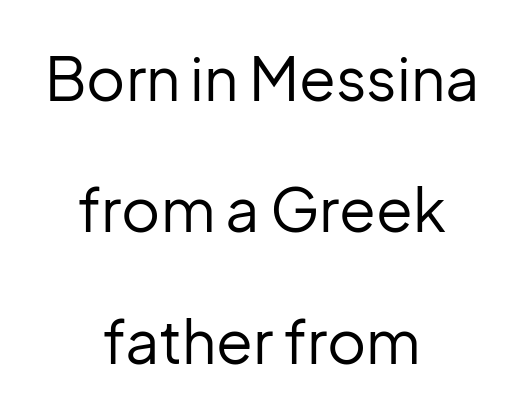
The image shows 60 px regular-weight sans-serif type, upright; set centered, loose line spacing (2.19x), normal letter spacing, not underlined; low stroke contrast and a medium x-height.
